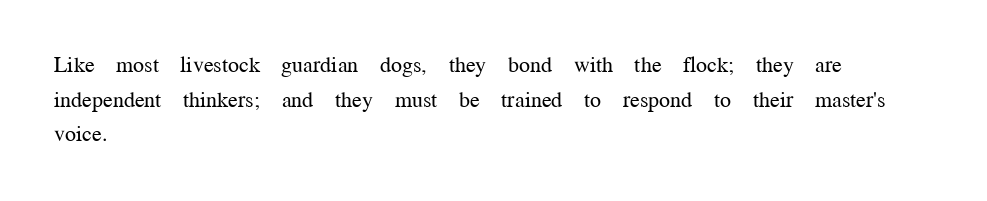
{"italic": "no", "bold": "no", "underline": "no", "align": "left", "line_spacing": "normal", "line_spacing_ratio": 1.57, "letter_spacing": "normal", "letter_spacing_em": 0.0, "glyph_px": 22}
